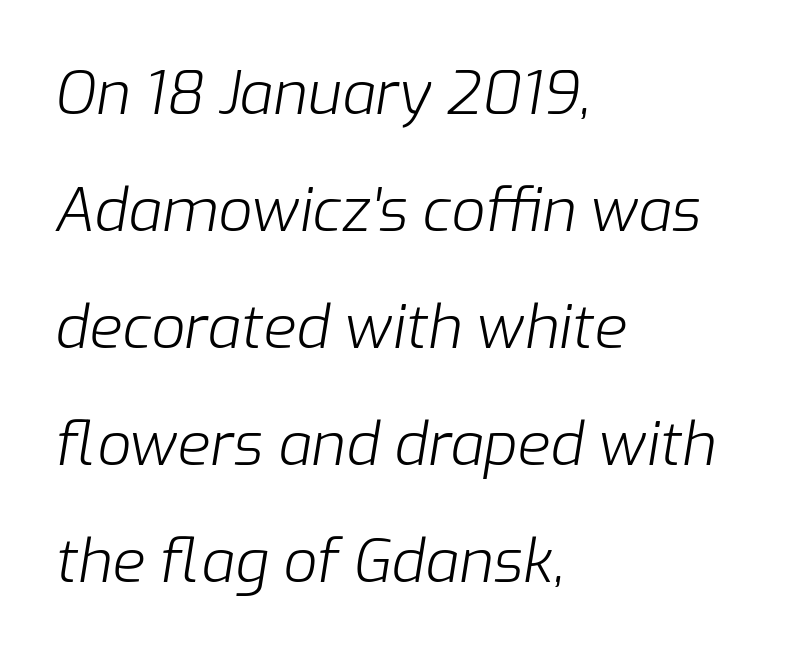
Rule under the text: the space is simply empty. Regarding leading, the lines here are spaced well apart. Letters have the restrained weight of plain body copy at most. No extra tracking has been applied to these lines.
